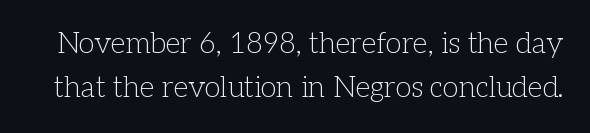
Q: Is the text bold? A: No.
Q: Is the text italic (slanted)? A: No, it is upright.
Q: Is the typeface a serif or a sans-serif typeface? A: Serif.
Q: Is the text underlined? A: No.
Q: Is the spacing between letters normal or unusually wide? A: Normal.
Q: Is the spacing between lines tight, normal or loose? A: Normal.
Q: Width (condensed, normal, or wide)? A: Normal.
Q: Stroke contrast? A: Low.
Q: x-height? A: Medium.
Q: Monospaced? A: No.
